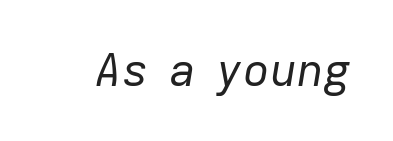
Q: Is the text bold? A: No.
Q: Is the text italic (slanted)? A: Yes, it leans right by about 9 degrees.
Q: Is the text underlined? A: No.
Q: Is the spacing between letters normal or unusually wide? A: Normal.
Q: Width (condensed, normal, or wide)? A: Normal.
Q: Stroke contrast? A: Low.
Q: x-height? A: Medium.
Q: Monospaced? A: No.
